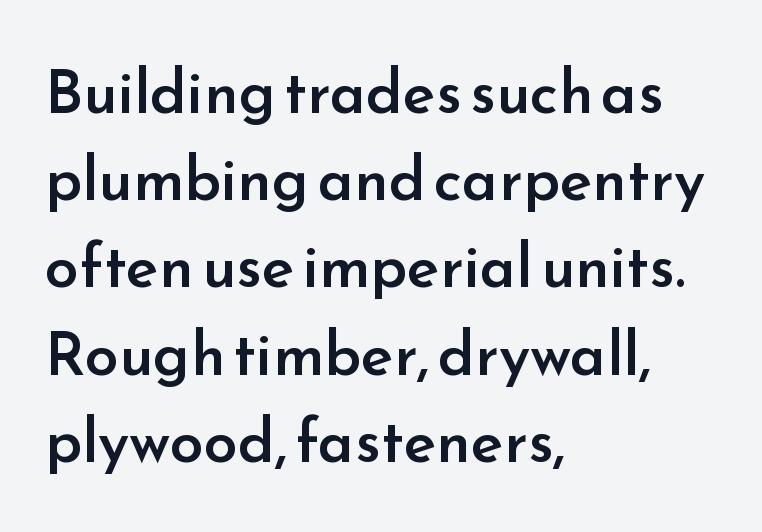
Does the type have serifs? No, each stem ends abruptly. Is this a fixed-width face? No — the glyphs have proportional, varying widths. The face used here is a semibold: visibly heavier than regular, lighter than bold. You can tell it's not italic because the verticals are truly vertical. The rag falls on the right side of this text block. Quick note: interline space is typical.
